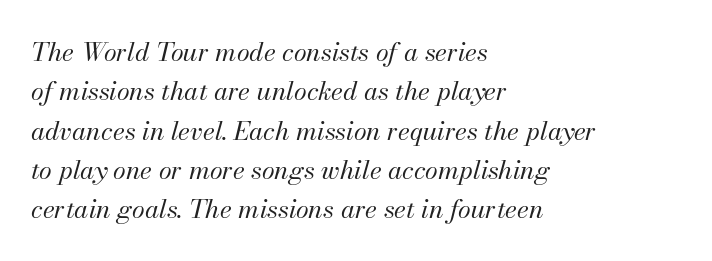
Stroke mass is kept to a normal reading level or below. Horizontally, the lines are justified to the leading edge only. Whoever set this chose a conventional vertical rhythm. When letters slant like this, we call the style italic.
